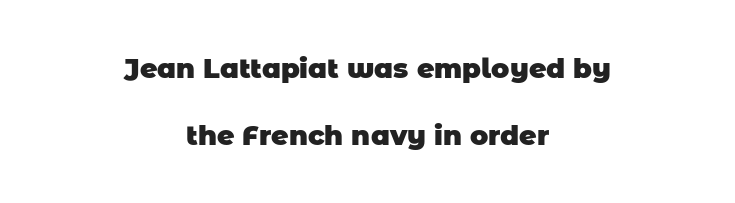
Q: Is the text bold? A: Yes.
Q: Is the text underlined? A: No.
Q: How is the paragraph aligned? A: Centered.
Q: Is the spacing between letters normal or unusually wide? A: Normal.
Q: Is the spacing between lines tight, normal or loose? A: Loose.
